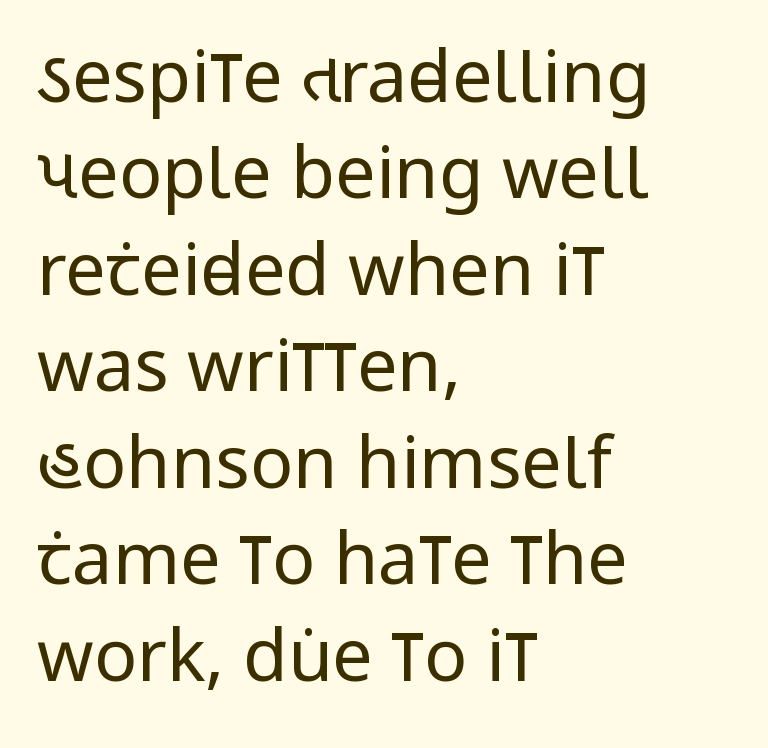
Short note: letters normally spaced. Summary of vertical rhythm: regular, with standard interline spacing. A sans-serif font was chosen for this passage. These lines were composed using upright roman letters. Horizontal alignment here is leftward, the default for most running prose.
